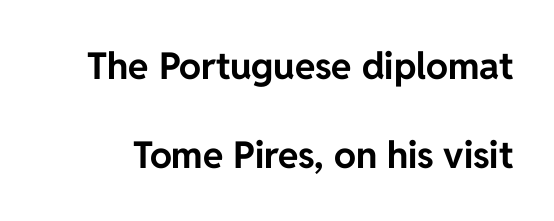
{"serif": "no", "italic": "no", "bold": "yes", "weight": "bold", "width": "normal", "stroke_contrast": "low", "x_height": "medium", "monospaced": "no", "underline": "no", "line_spacing": "loose", "line_spacing_ratio": 2.41, "letter_spacing": "normal", "letter_spacing_em": 0.0, "glyph_px": 37}
